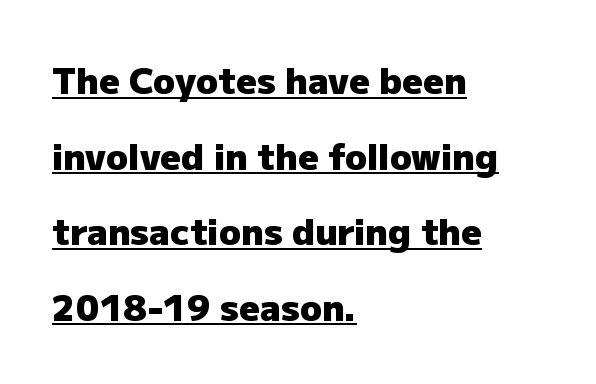
Q: Is the text bold? A: Yes.
Q: Is the text italic (slanted)? A: No, it is upright.
Q: Is the typeface a serif or a sans-serif typeface? A: Sans-serif.
Q: Is the text underlined? A: Yes.
Q: How is the paragraph aligned? A: Left-aligned.
Q: Is the spacing between letters normal or unusually wide? A: Normal.
Q: Is the spacing between lines tight, normal or loose? A: Loose.
Q: Width (condensed, normal, or wide)? A: Normal.
Q: Stroke contrast? A: Low.
Q: x-height? A: Medium.
Q: Monospaced? A: No.
